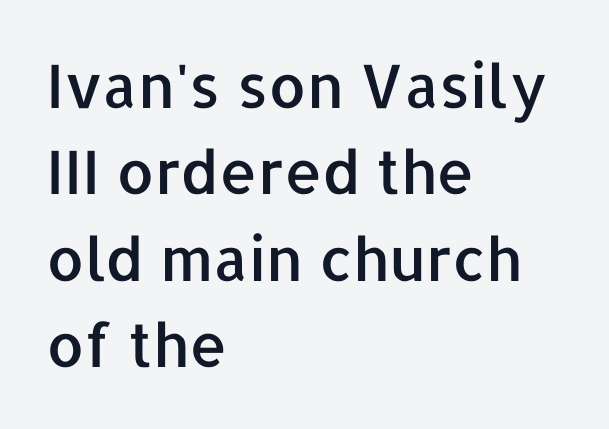
The image shows 60 px sans-serif type, upright; set left-aligned, normal line spacing (1.44x), normal letter spacing, not underlined; low stroke contrast and a medium x-height.
